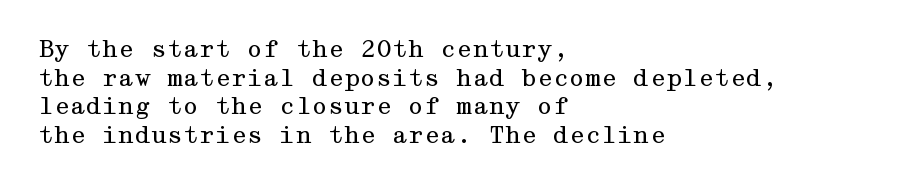
The lines sit at an ordinary, default distance from one another. The text block is weighted toward the left margin, trailing off unevenly rightward. Tracking value appears to be zero — textbook default spacing. Has an underline been added? It has not. Stroke mass is kept to a normal reading level or below.
